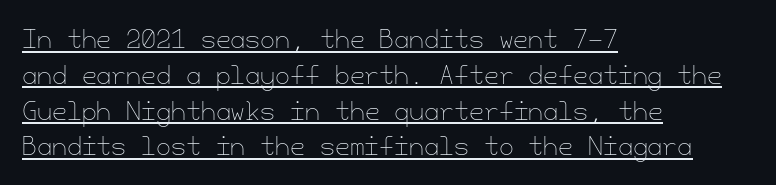
Q: Is the text bold? A: No.
Q: Is the text italic (slanted)? A: No, it is upright.
Q: Is the text underlined? A: Yes.
Q: How is the paragraph aligned? A: Left-aligned.
Q: Is the spacing between letters normal or unusually wide? A: Normal.
Q: Is the spacing between lines tight, normal or loose? A: Normal.
